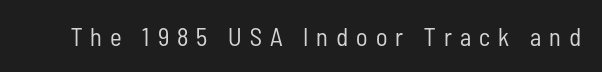
Q: Is the text bold? A: No.
Q: Is the text italic (slanted)? A: No, it is upright.
Q: Is the text underlined? A: No.
Q: Is the spacing between letters normal or unusually wide? A: Unusually wide.
